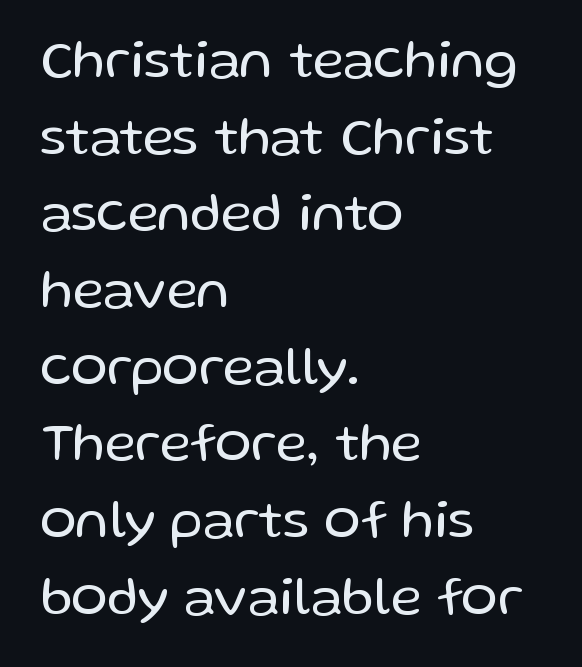
The image shows 54 px regular-weight sans-serif type, upright; set left-aligned, normal line spacing (1.42x), normal letter spacing, not underlined; low stroke contrast and a medium x-height.
